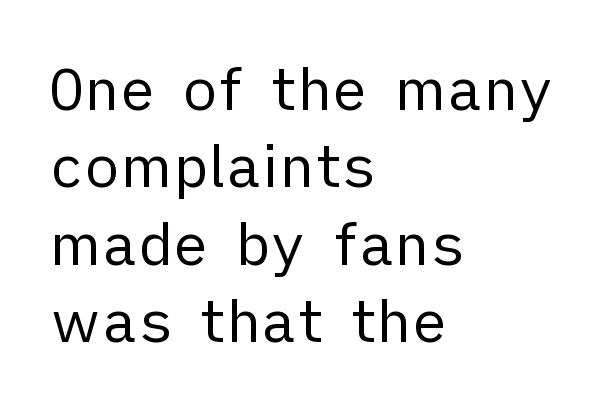
The image shows 59 px regular-weight sans-serif type, upright; set left-aligned, normal line spacing (1.31x), normal letter spacing, not underlined; low stroke contrast and a medium x-height.
